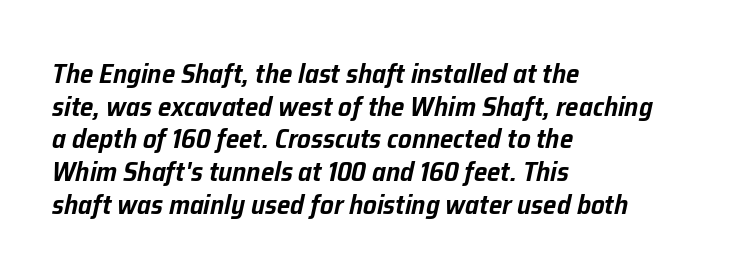
Q: Is the text italic (slanted)? A: Yes, it leans right by about 12 degrees.
Q: Is the text underlined? A: No.
Q: How is the paragraph aligned? A: Left-aligned.
Q: Is the spacing between letters normal or unusually wide? A: Normal.
